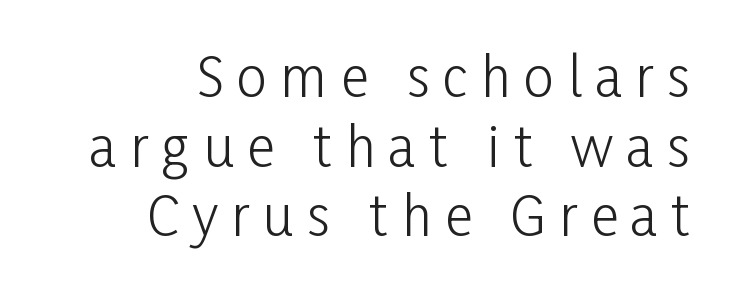
{"serif": "no", "italic": "no", "bold": "no", "weight": "light", "width": "condensed", "stroke_contrast": "low", "x_height": "medium", "monospaced": "no", "underline": "no", "align": "right", "line_spacing": "normal", "line_spacing_ratio": 1.29, "letter_spacing": "wide", "letter_spacing_em": 0.25, "glyph_px": 54}
